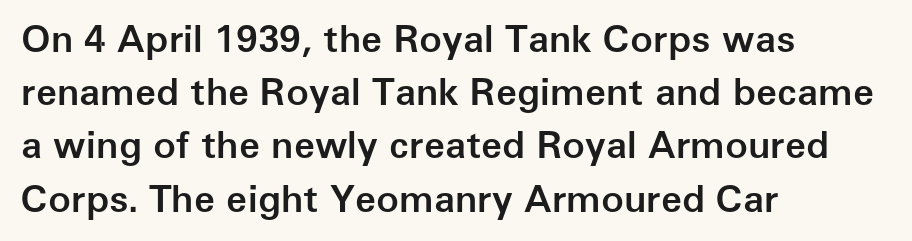
The image shows 38 px semibold sans-serif type, upright; set left-aligned, normal line spacing (1.4x), normal letter spacing, not underlined; low stroke contrast and a medium x-height.
